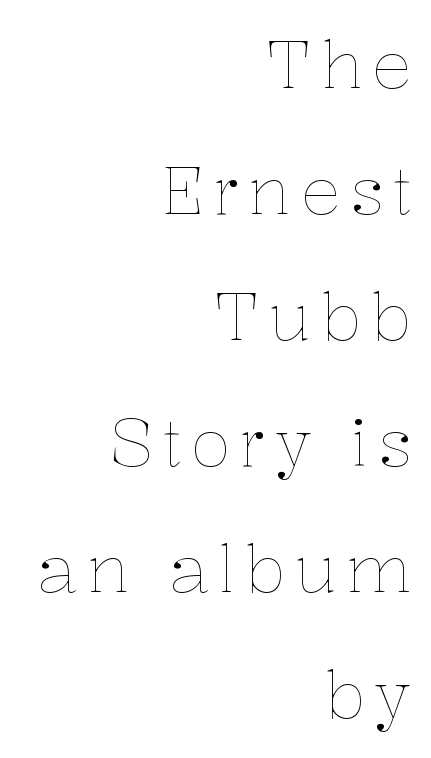
{"italic": "no", "bold": "no", "weight": "thin", "width": "normal", "stroke_contrast": "low", "x_height": "medium", "monospaced": "no", "underline": "no", "align": "right", "line_spacing": "loose", "line_spacing_ratio": 1.91, "glyph_px": 66}
